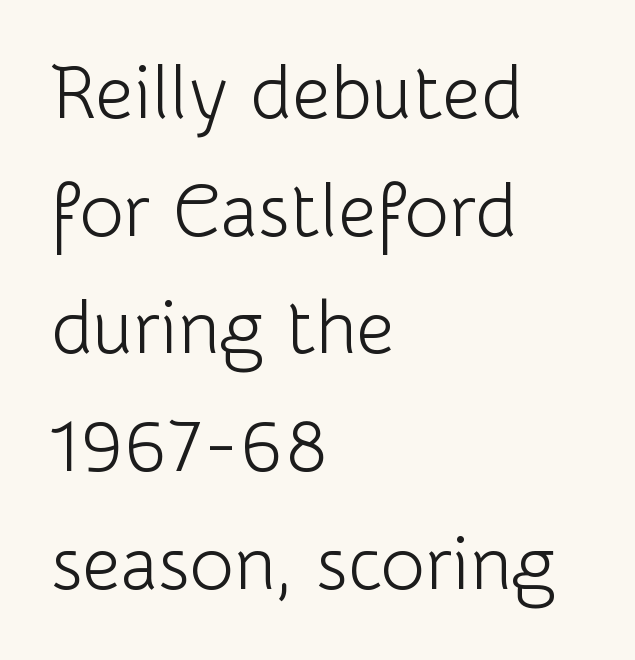
{"serif": "no", "italic": "no", "bold": "no", "weight": "light", "width": "normal", "stroke_contrast": "low", "x_height": "medium", "monospaced": "no", "underline": "no", "align": "left", "line_spacing": "normal", "line_spacing_ratio": 1.57, "letter_spacing": "normal", "letter_spacing_em": 0.0, "glyph_px": 75}
